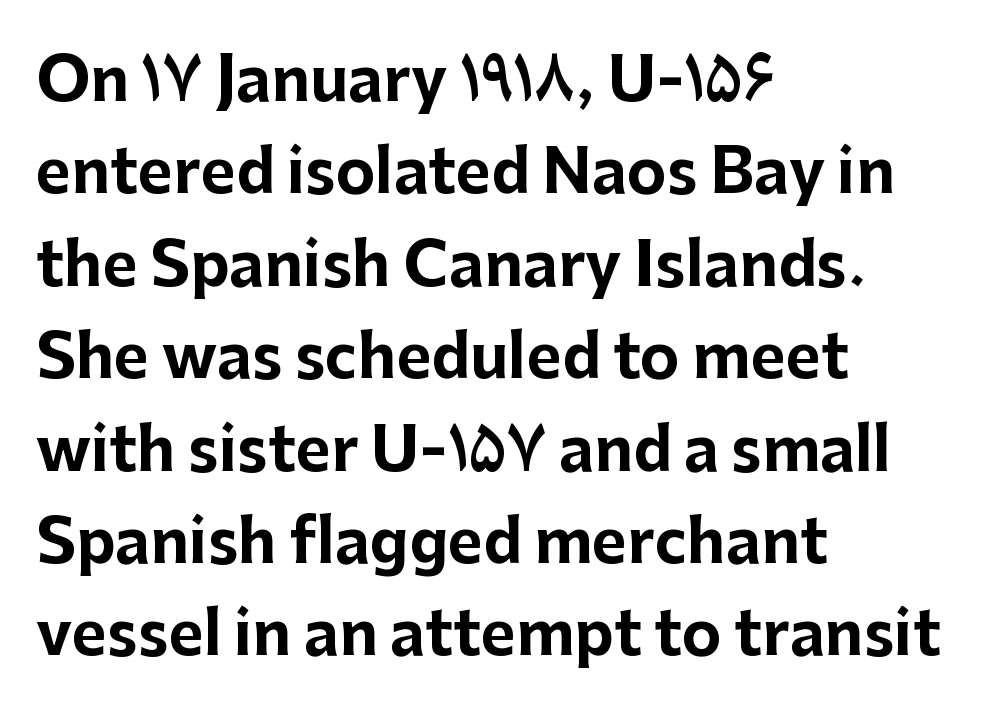
{"serif": "no", "italic": "no", "bold": "yes", "weight": "bold", "width": "normal", "stroke_contrast": "low", "x_height": "medium", "monospaced": "no", "underline": "no", "align": "left", "line_spacing": "normal", "line_spacing_ratio": 1.54, "letter_spacing": "normal", "letter_spacing_em": 0.0, "glyph_px": 60}
